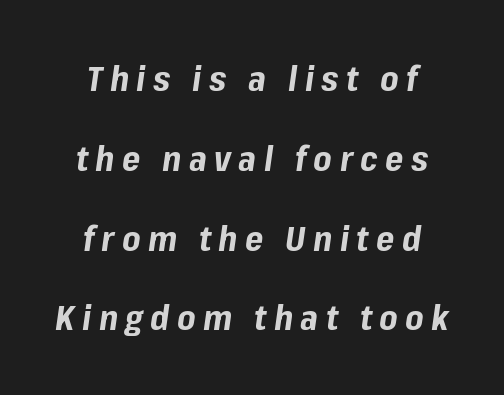
Q: Is the text bold? A: Yes.
Q: Is the text italic (slanted)? A: Yes, it leans right by about 8 degrees.
Q: Is the text underlined? A: No.
Q: How is the paragraph aligned? A: Centered.
Q: Is the spacing between letters normal or unusually wide? A: Unusually wide.
Q: Is the spacing between lines tight, normal or loose? A: Loose.
Q: Width (condensed, normal, or wide)? A: Normal.
Q: Stroke contrast? A: Low.
Q: x-height? A: Medium.
Q: Monospaced? A: No.
